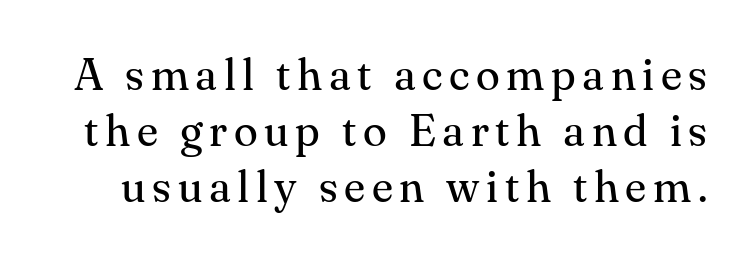
Q: Is the text bold? A: No.
Q: Is the text italic (slanted)? A: No, it is upright.
Q: Is the typeface a serif or a sans-serif typeface? A: Serif.
Q: Is the text underlined? A: No.
Q: Is the spacing between lines tight, normal or loose? A: Normal.
Q: Width (condensed, normal, or wide)? A: Normal.
Q: Stroke contrast? A: Medium.
Q: x-height? A: Small.
Q: Monospaced? A: No.
